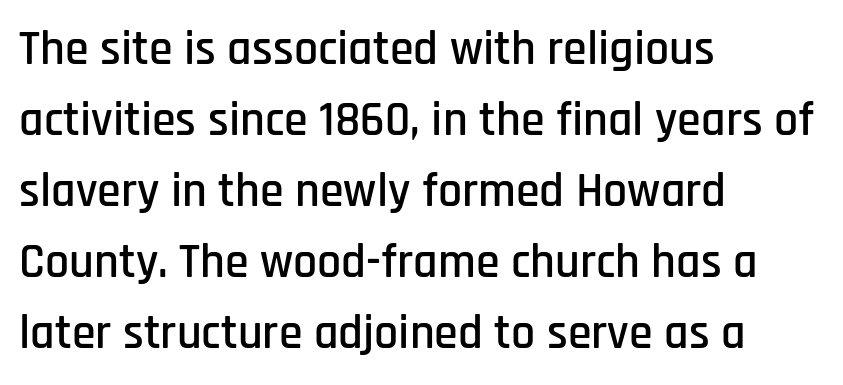
The image shows 48 px condensed sans-serif type, upright; set left-aligned, normal line spacing (1.48x), normal letter spacing, not underlined; low stroke contrast and a large x-height.
